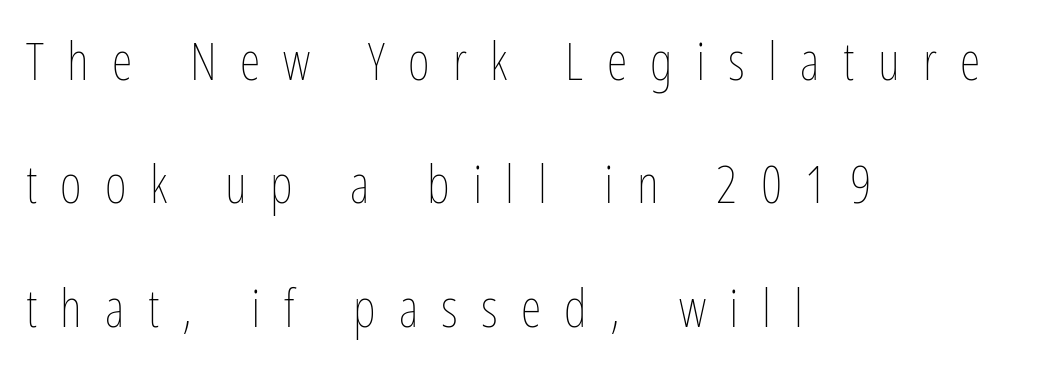
The image shows 53 px thin, condensed type, upright; set left-aligned, loose line spacing (2.33x), unusually wide letter spacing (+0.44 em), not underlined; low stroke contrast and a medium x-height.
